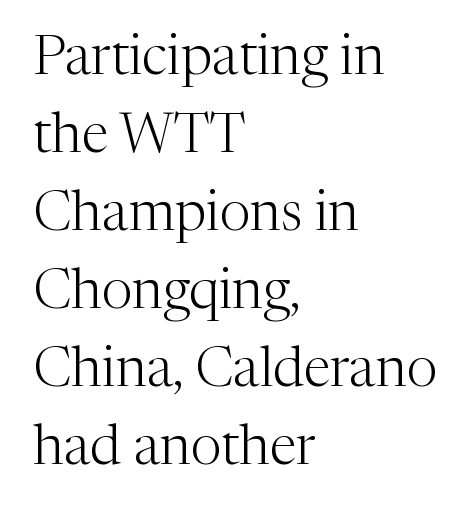
Q: Is the text bold? A: No.
Q: Is the text italic (slanted)? A: No, it is upright.
Q: Is the typeface a serif or a sans-serif typeface? A: Serif.
Q: Is the text underlined? A: No.
Q: How is the paragraph aligned? A: Left-aligned.
Q: Is the spacing between letters normal or unusually wide? A: Normal.
Q: Is the spacing between lines tight, normal or loose? A: Normal.
Q: Width (condensed, normal, or wide)? A: Normal.
Q: Stroke contrast? A: Medium.
Q: x-height? A: Medium.
Q: Monospaced? A: No.
